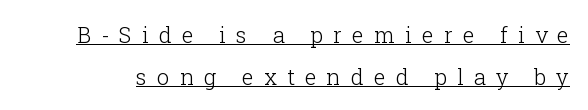
The image shows 22 px text type, upright; set loose line spacing (1.9x), unusually wide letter spacing (+0.46 em), underlined.
